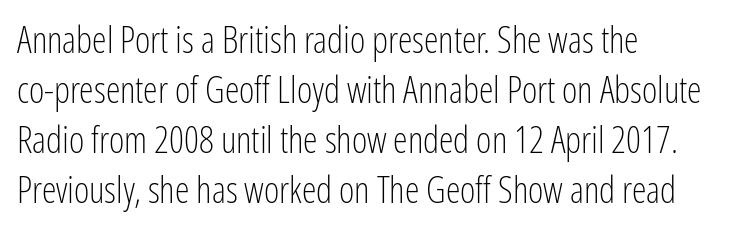
The image shows 37 px light, condensed sans-serif type, upright; set left-aligned, normal line spacing (1.35x), normal letter spacing, not underlined; low stroke contrast and a medium x-height.
